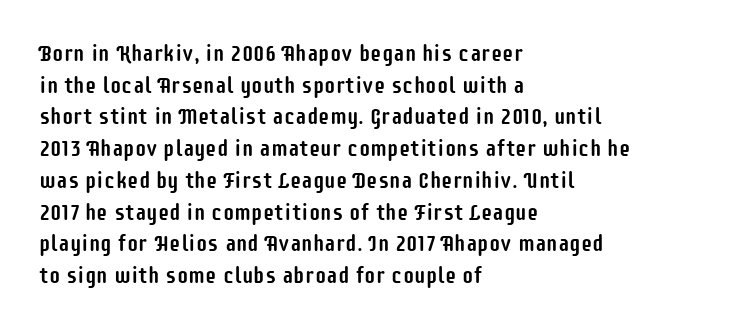
{"italic": "no", "underline": "no", "align": "left", "line_spacing": "normal", "line_spacing_ratio": 1.38, "letter_spacing": "normal", "letter_spacing_em": 0.0, "glyph_px": 23}
